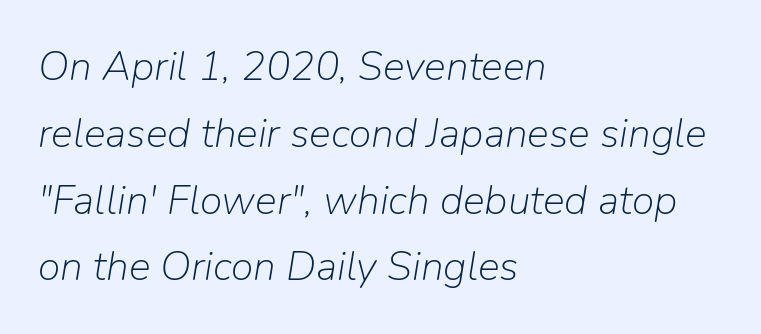
In terms of leading, this rendering sits right in the middle. The letters advance in unequal steps, a hallmark of proportional type. No letter is thick-stroked: the sample isn't bold. Between one letter and the next there's only the usual sliver of space. Characters are canted at an angle relative to the baseline's perpendicular. Horizontally, the lines are justified to the leading edge only.
